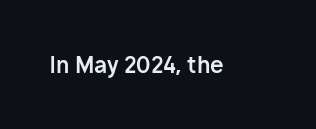
Q: Is the text bold? A: Yes.
Q: Is the text italic (slanted)? A: No, it is upright.
Q: Is the text underlined? A: No.
Q: Is the spacing between letters normal or unusually wide? A: Normal.
